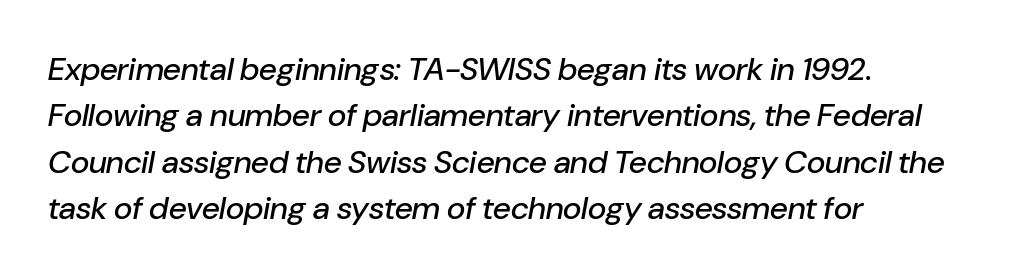
Standard letterfit; no display-style spreading of the glyphs. Notice how the passage keeps a crisp vertical edge on the left only. Only glyphs here, with clear space below each row. Rendered with sloped, italic letterforms.
